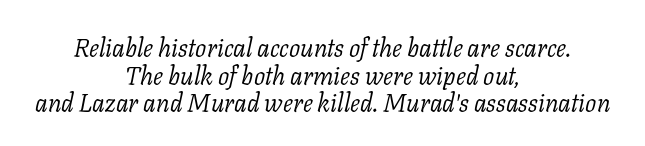
The image shows 25 px text type, italic (leaning right); set centered, tight line spacing (1.11x), normal letter spacing, not underlined.
